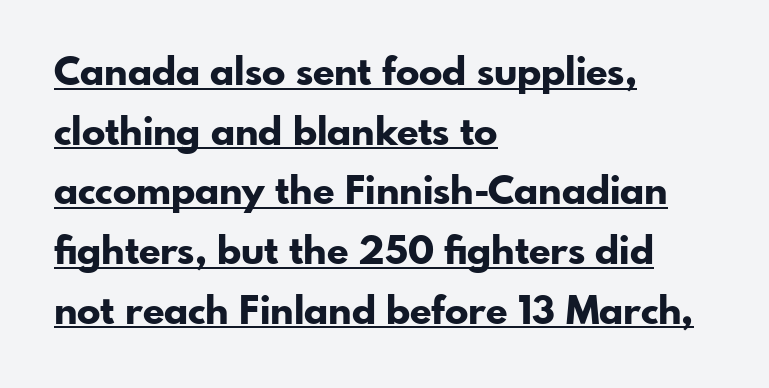
Q: Is the text bold? A: Yes.
Q: Is the text italic (slanted)? A: No, it is upright.
Q: Is the typeface a serif or a sans-serif typeface? A: Sans-serif.
Q: Is the text underlined? A: Yes.
Q: How is the paragraph aligned? A: Left-aligned.
Q: Is the spacing between letters normal or unusually wide? A: Normal.
Q: Is the spacing between lines tight, normal or loose? A: Normal.
Q: Width (condensed, normal, or wide)? A: Normal.
Q: Stroke contrast? A: Low.
Q: x-height? A: Small.
Q: Monospaced? A: No.
